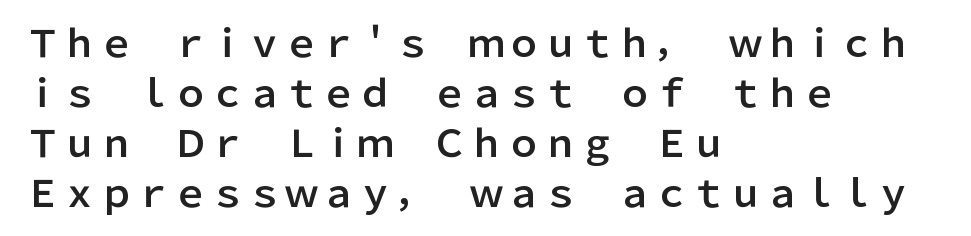
The image shows 37 px sans-serif type, upright; set left-aligned, normal line spacing (1.35x), normal letter spacing, not underlined; low stroke contrast and a medium x-height.
